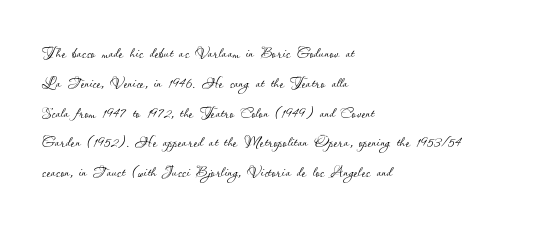
Q: Is the text bold? A: No.
Q: Is the text italic (slanted)? A: Yes.
Q: Is the text underlined? A: No.
Q: How is the paragraph aligned? A: Left-aligned.
Q: Is the spacing between letters normal or unusually wide? A: Normal.
Q: Is the spacing between lines tight, normal or loose? A: Normal.
